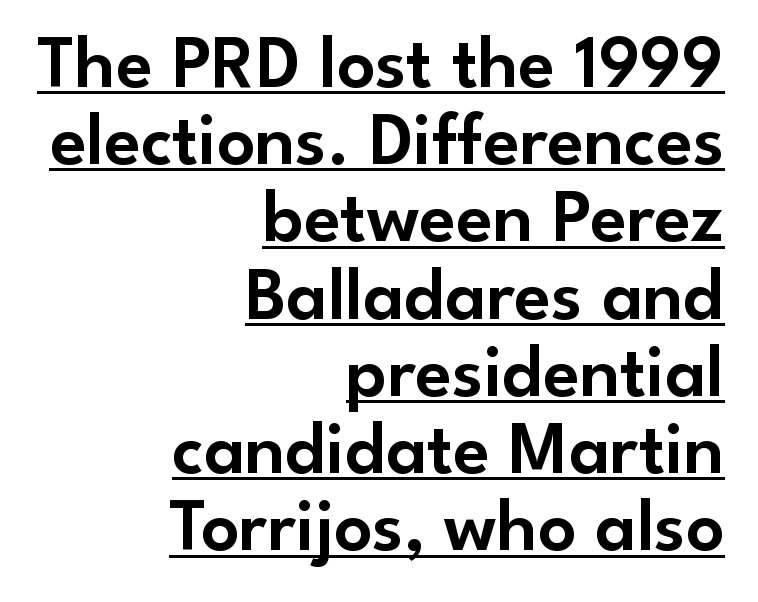
The font family rendered here belongs to the sans-serif group. The face used here is proportionally spaced, like ordinary book or web type. Short note: letters normally spaced. Each line ends at the same right margin while the left side varies.
